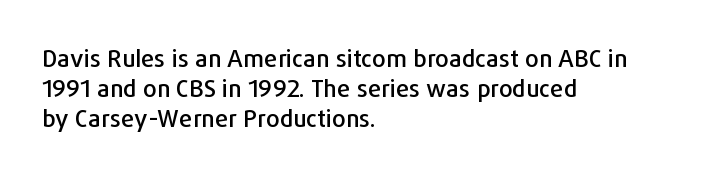
Leading: standard. Ascenders rise straight up at ninety degrees. The text block is weighted toward the left margin, trailing off unevenly rightward. Default kerning and tracking; the words read as compact shapes. Underlining? Definitely not there.
